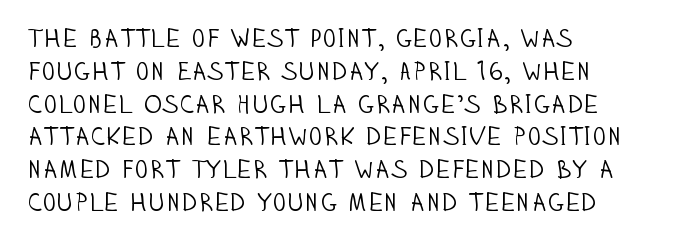
Check the space under the baseline: it is left empty. Posture: upright roman. Is the type heavy? It reads as light-to-regular instead. One-word summary of the alignment: left. The line-height multiplier appears to be the usual default.
